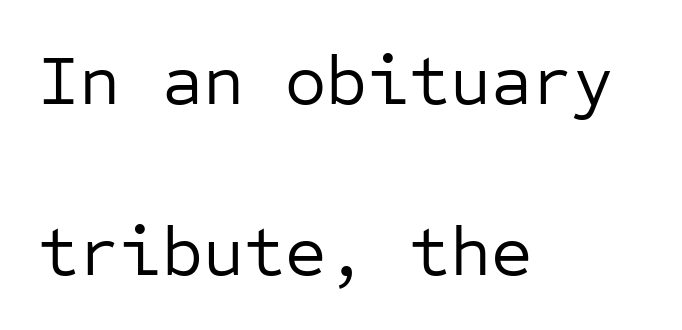
The image shows 71 px regular-weight sans-serif type, upright, monospaced; set left-aligned, loose line spacing (2.41x), normal letter spacing, not underlined; low stroke contrast and a medium x-height.
